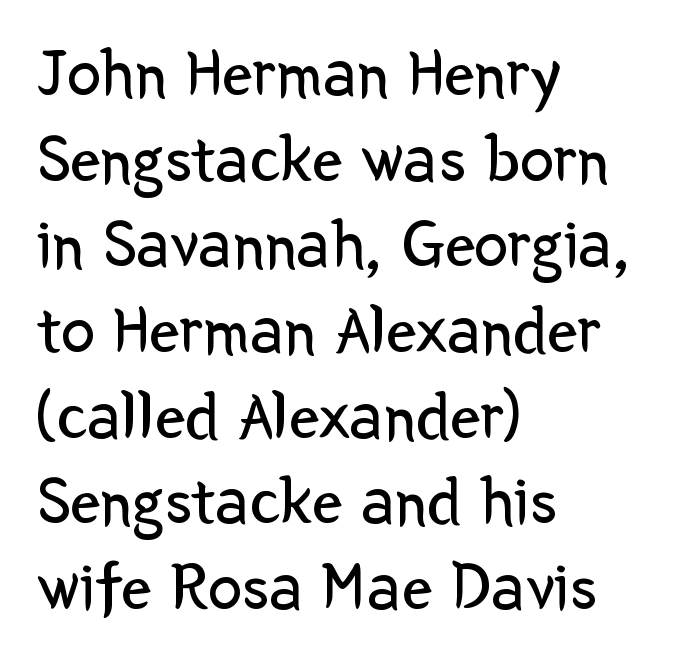
Heft: none added — not bold. Does the leading feel generous? No, just average. The ragged edge is on the right, which tells us the setting is flush left. Honestly, there is no underline to notice here at all. These lines are rendered in a variable-pitch font.
